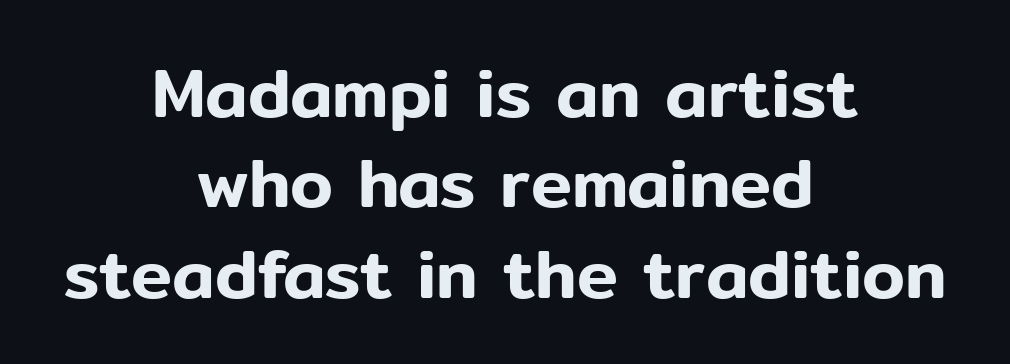
The image shows 69 px sans-serif type, upright; set centered, normal line spacing (1.31x), normal letter spacing, not underlined; low stroke contrast and a medium x-height.
